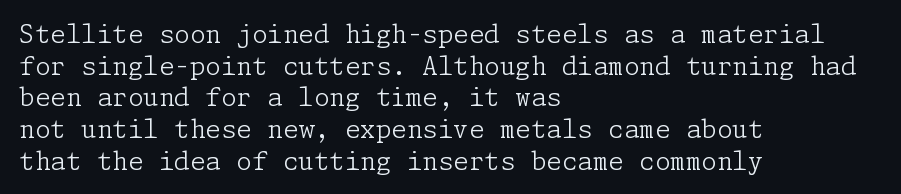
Q: Is the text bold? A: No.
Q: Is the text italic (slanted)? A: No, it is upright.
Q: Is the text underlined? A: No.
Q: How is the paragraph aligned? A: Left-aligned.
Q: Is the spacing between letters normal or unusually wide? A: Normal.
Q: Is the spacing between lines tight, normal or loose? A: Normal.
